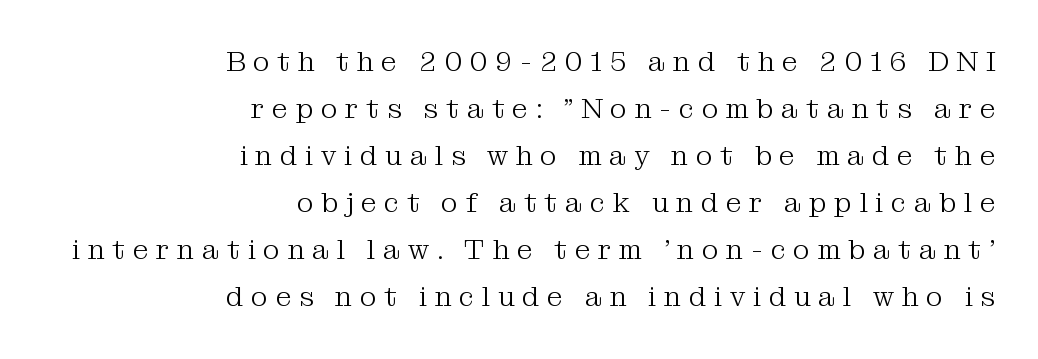
Q: Is the text bold? A: No.
Q: Is the text italic (slanted)? A: No, it is upright.
Q: Is the typeface a serif or a sans-serif typeface? A: Serif.
Q: Is the text underlined? A: No.
Q: How is the paragraph aligned? A: Right-aligned.
Q: Is the spacing between letters normal or unusually wide? A: Unusually wide.
Q: Is the spacing between lines tight, normal or loose? A: Normal.
Q: Width (condensed, normal, or wide)? A: Normal.
Q: Stroke contrast? A: Medium.
Q: x-height? A: Medium.
Q: Monospaced? A: No.
